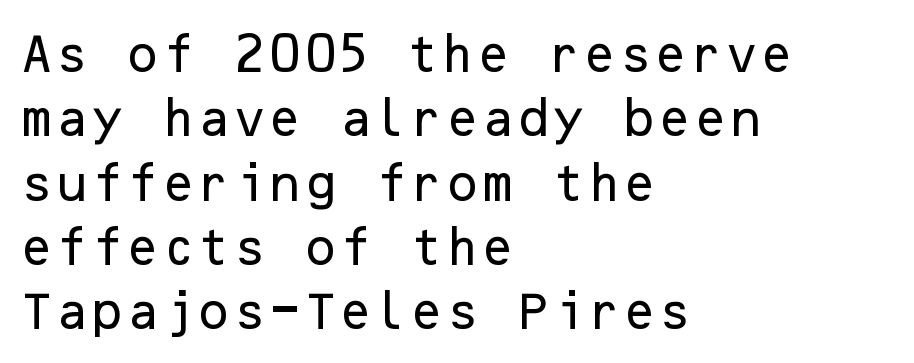
Q: Is the text italic (slanted)? A: No, it is upright.
Q: Is the typeface a serif or a sans-serif typeface? A: Sans-serif.
Q: Is the text underlined? A: No.
Q: How is the paragraph aligned? A: Left-aligned.
Q: Is the spacing between letters normal or unusually wide? A: Normal.
Q: Is the spacing between lines tight, normal or loose? A: Normal.
Q: Width (condensed, normal, or wide)? A: Normal.
Q: Stroke contrast? A: Low.
Q: x-height? A: Medium.
